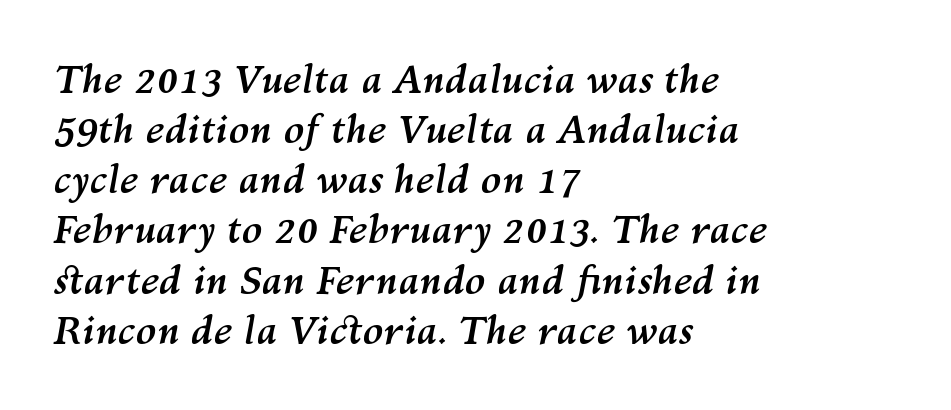
The image shows 38 px semibold type, italic (leaning right); set left-aligned, normal line spacing (1.32x), normal letter spacing, not underlined; medium stroke contrast and a medium x-height.
